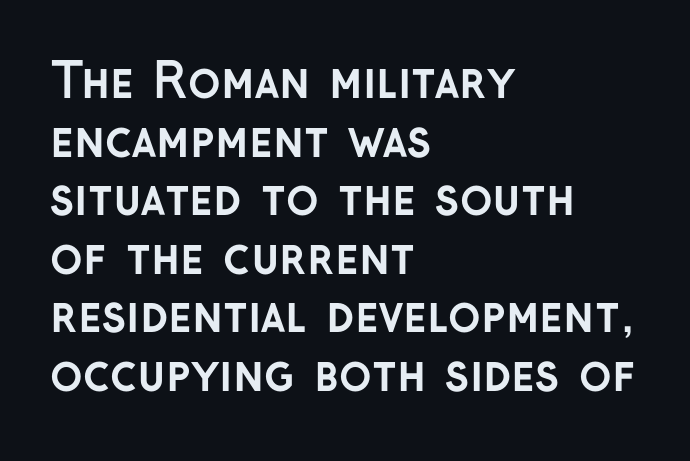
Q: Is the text bold? A: Yes.
Q: Is the text italic (slanted)? A: No, it is upright.
Q: Is the typeface a serif or a sans-serif typeface? A: Sans-serif.
Q: Is the text underlined? A: No.
Q: How is the paragraph aligned? A: Left-aligned.
Q: Is the spacing between letters normal or unusually wide? A: Normal.
Q: Width (condensed, normal, or wide)? A: Normal.
Q: Stroke contrast? A: Low.
Q: x-height? A: Medium.
Q: Monospaced? A: No.
